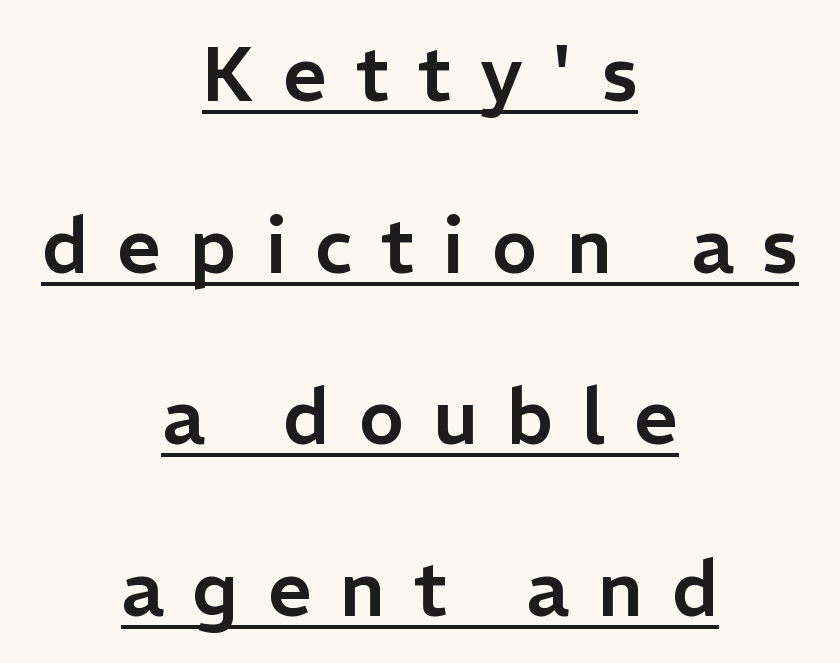
{"serif": "no", "italic": "no", "width": "normal", "stroke_contrast": "low", "x_height": "medium", "monospaced": "no", "underline": "yes", "align": "center", "line_spacing": "loose", "line_spacing_ratio": 2.23, "letter_spacing": "wide", "letter_spacing_em": 0.37, "glyph_px": 77}
